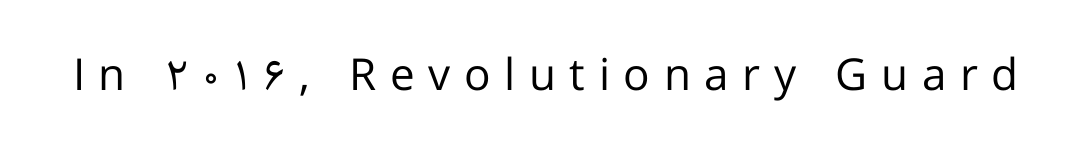
The image shows 44 px regular-weight sans-serif type, upright; set unusually wide letter spacing (+0.31 em), not underlined; low stroke contrast and a medium x-height.
